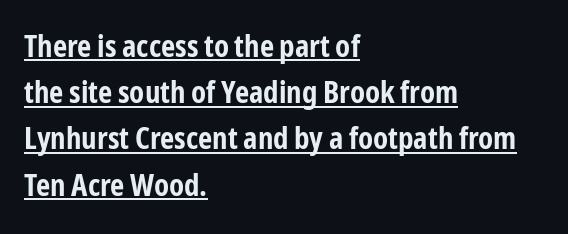
{"serif": "no", "italic": "no", "bold": "yes", "weight": "bold", "width": "condensed", "stroke_contrast": "low", "x_height": "medium", "monospaced": "no", "underline": "yes", "align": "left", "line_spacing": "normal", "line_spacing_ratio": 1.49, "letter_spacing": "normal", "letter_spacing_em": 0.0, "glyph_px": 31}
